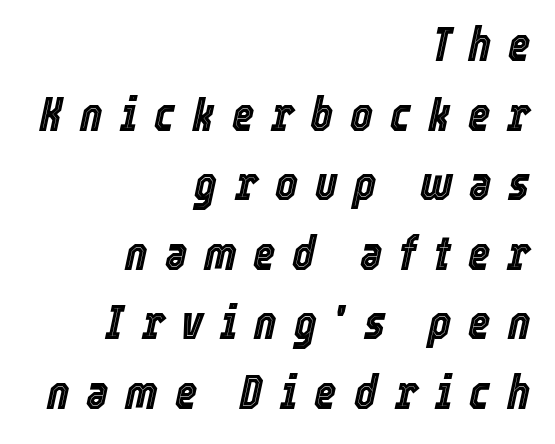
{"italic": "yes", "lean": "right", "slant_degrees": 12, "width": "condensed", "x_height": "medium", "monospaced": "no", "underline": "no", "align": "right", "line_spacing": "normal", "line_spacing_ratio": 1.45, "letter_spacing": "wide", "letter_spacing_em": 0.35, "glyph_px": 48}
